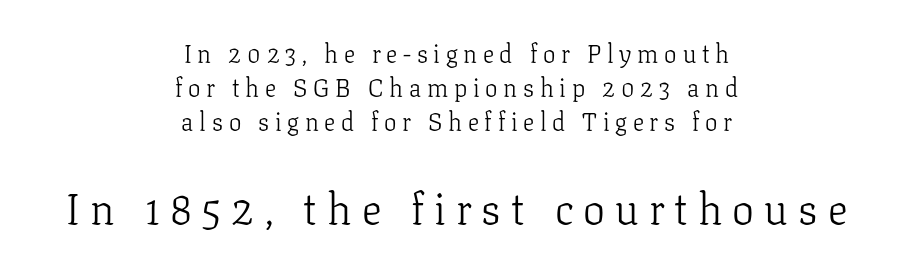
Q: Is the text bold? A: No.
Q: Is the text italic (slanted)? A: No, it is upright.
Q: Is the typeface a serif or a sans-serif typeface? A: Serif.
Q: Is the text underlined? A: No.
Q: How is the paragraph aligned? A: Centered.
Q: Is the spacing between letters normal or unusually wide? A: Unusually wide.
Q: Is the spacing between lines tight, normal or loose? A: Normal.
Q: Which block of text is set in a larger size, the first (top) or the second (bottom)? A: The second (bottom) one.
Q: Width (condensed, normal, or wide)? A: Normal.
Q: Stroke contrast? A: Low.
Q: x-height? A: Medium.
Q: Monospaced? A: No.
